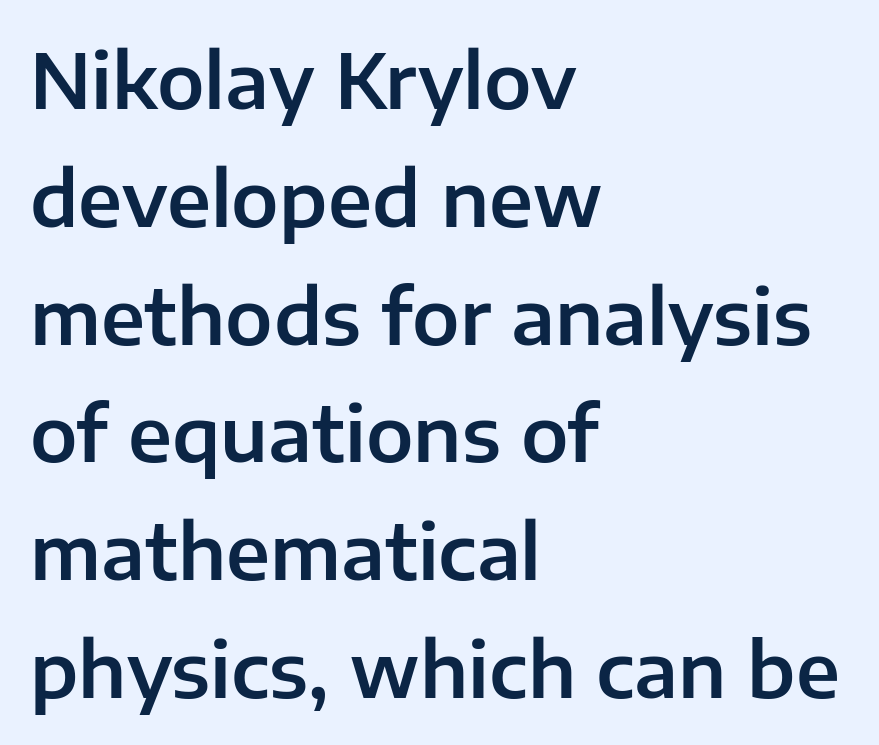
{"serif": "no", "italic": "no", "width": "normal", "stroke_contrast": "low", "x_height": "medium", "monospaced": "no", "underline": "no", "align": "left", "line_spacing": "normal", "line_spacing_ratio": 1.55, "letter_spacing": "normal", "letter_spacing_em": 0.0, "glyph_px": 76}
